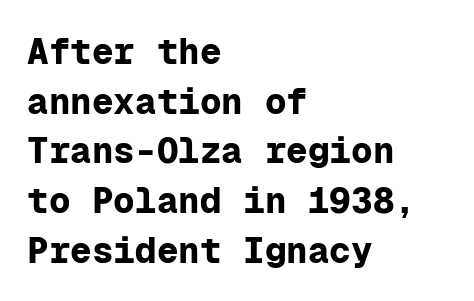
The image shows 36 px bold sans-serif type, upright, monospaced; set left-aligned, normal line spacing (1.38x), normal letter spacing, not underlined; low stroke contrast and a medium x-height.
